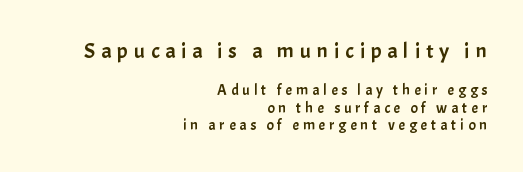
{"italic": "no", "underline": "no", "align": "right", "line_spacing_ratio": 1.19, "letter_spacing": "wide", "letter_spacing_em": 0.26, "larger_block": "first", "size_ratio": 1.47, "glyph_px": 22}
